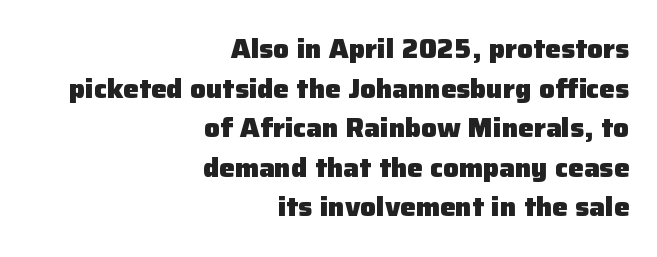
{"italic": "no", "bold": "yes", "underline": "no", "align": "right", "line_spacing": "normal", "line_spacing_ratio": 1.52, "letter_spacing": "normal", "letter_spacing_em": 0.0, "glyph_px": 26}
